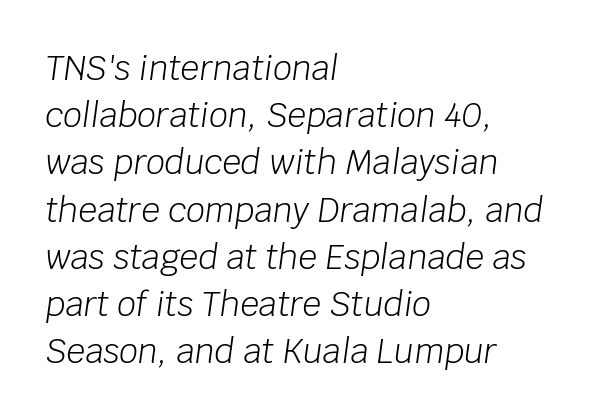
The words here are not underlined. The cut favours lightness, reaching ordinary text weight at its darkest. The block of text has a typical density, with ordinary space between rows. Looks like regular typesetting: each glyph gets only the width it needs. A classic flush-left, rag-right setting is used for this passage. Slanted lettering throughout.
